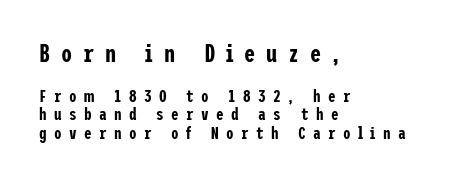
The image shows 25 px text type, upright; set left-aligned, tight line spacing (1.08x), unusually wide letter spacing (+0.43 em), not underlined; the first (top) block is 1.47x larger.
